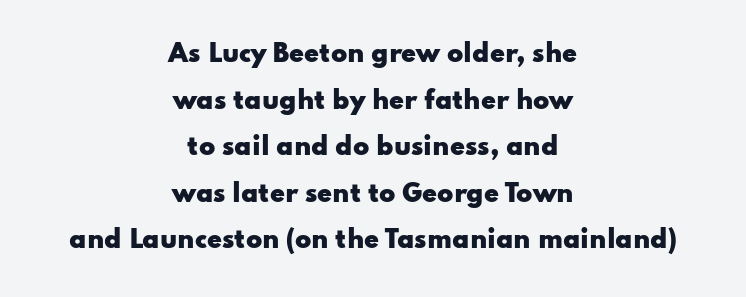
{"italic": "no", "bold": "yes", "underline": "no", "align": "center", "line_spacing": "loose", "line_spacing_ratio": 1.94, "letter_spacing": "normal", "letter_spacing_em": 0.0, "glyph_px": 24}
